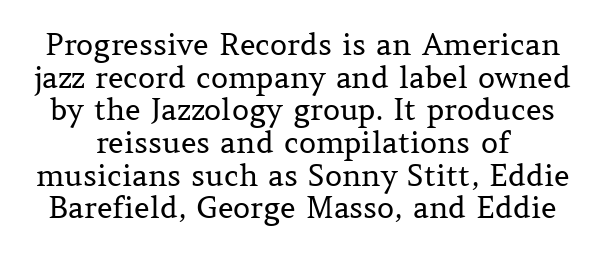
Q: Is the text bold? A: No.
Q: Is the text italic (slanted)? A: No, it is upright.
Q: Is the typeface a serif or a sans-serif typeface? A: Serif.
Q: Is the text underlined? A: No.
Q: Is the spacing between letters normal or unusually wide? A: Normal.
Q: Is the spacing between lines tight, normal or loose? A: Tight.
Q: Width (condensed, normal, or wide)? A: Normal.
Q: Stroke contrast? A: Medium.
Q: x-height? A: Medium.
Q: Monospaced? A: No.
